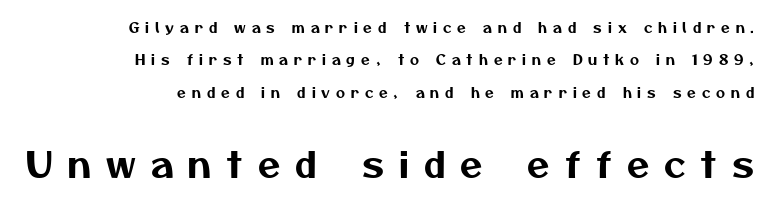
Compared with a flush-left layout, this one pins lines to the opposite, right side. The type family on display is of the sans-serif kind. Proportional: the letters do not fall into vertical columns. The space between consecutive lines is lavish.
